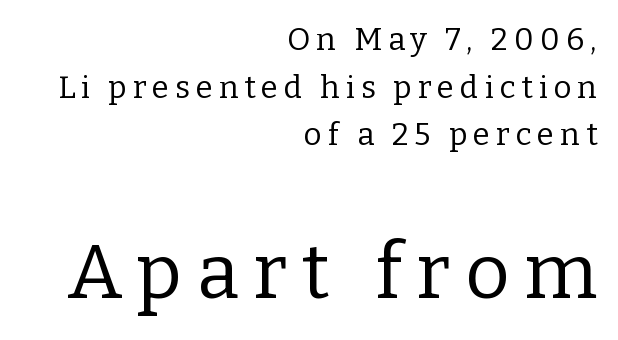
Q: Is the text bold? A: No.
Q: Is the text italic (slanted)? A: No, it is upright.
Q: Is the typeface a serif or a sans-serif typeface? A: Serif.
Q: Is the text underlined? A: No.
Q: How is the paragraph aligned? A: Right-aligned.
Q: Is the spacing between lines tight, normal or loose? A: Normal.
Q: Which block of text is set in a larger size, the first (top) or the second (bottom)? A: The second (bottom) one.
Q: Width (condensed, normal, or wide)? A: Normal.
Q: Stroke contrast? A: Low.
Q: x-height? A: Medium.
Q: Monospaced? A: No.
